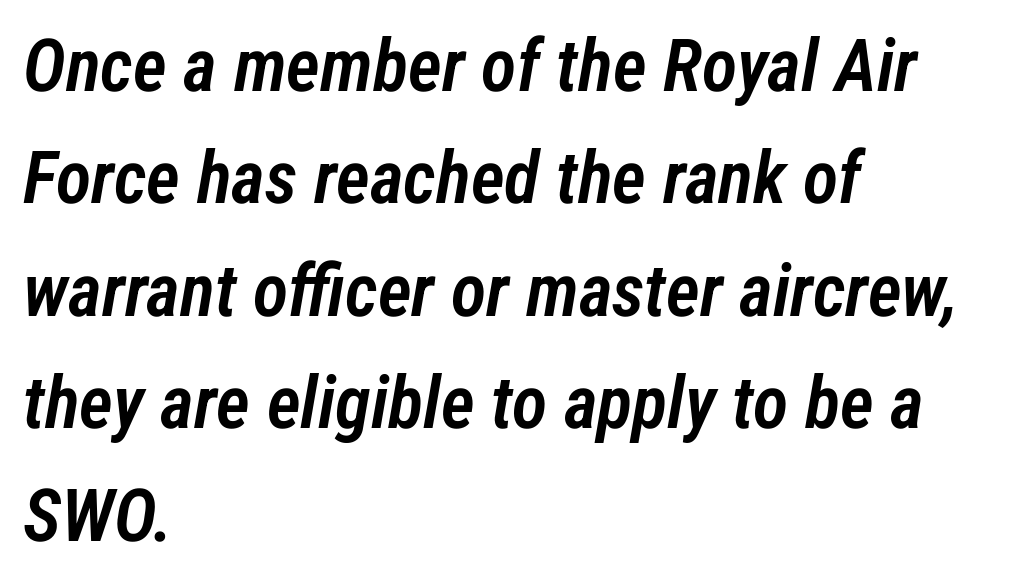
Q: Is the text bold? A: Semi-bold.
Q: Is the text italic (slanted)? A: Yes, it leans right by about 12 degrees.
Q: Is the text underlined? A: No.
Q: How is the paragraph aligned? A: Left-aligned.
Q: Is the spacing between letters normal or unusually wide? A: Normal.
Q: Is the spacing between lines tight, normal or loose? A: Normal.
Q: Width (condensed, normal, or wide)? A: Condensed.
Q: Stroke contrast? A: Low.
Q: x-height? A: Medium.
Q: Monospaced? A: No.
